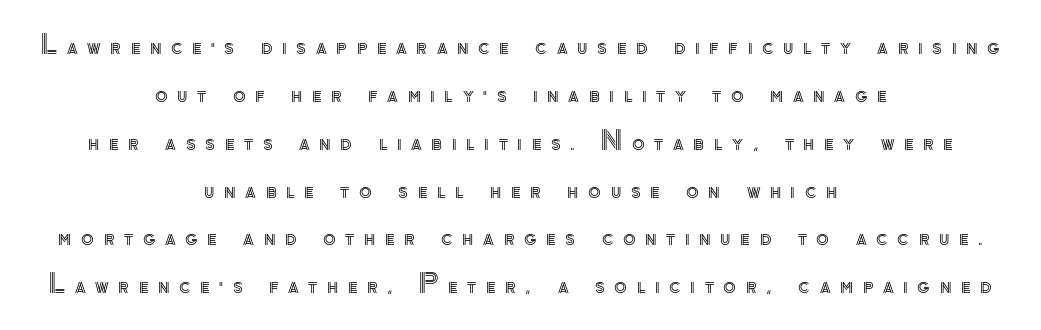
{"italic": "no", "underline": "no", "align": "center", "line_spacing_ratio": 1.84, "letter_spacing": "wide", "letter_spacing_em": 0.37, "glyph_px": 26}
